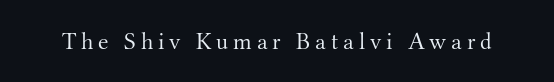
The image shows 24 px text type, upright; set unusually wide letter spacing (+0.2 em), not underlined.
